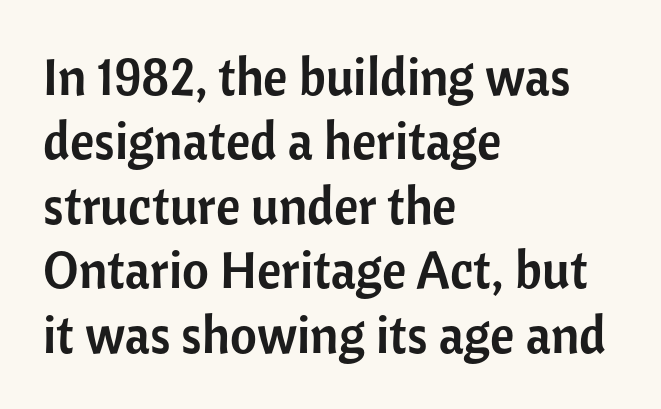
These lines are rendered in a variable-pitch font. Visually the block forms a straight wall on the left and a jagged coastline on the right. There is no visible air inserted between adjacent glyphs. This sample uses an upright cut, with every glyph sitting square on the baseline.
